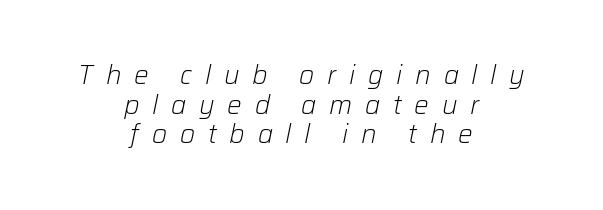
Check the space under the baseline: it is left empty. Summary of weight: not heavy and not bold. The letters are spread apart with noticeably loose tracking. Compared with a flush-left layout, this one balances lines on the center instead.
